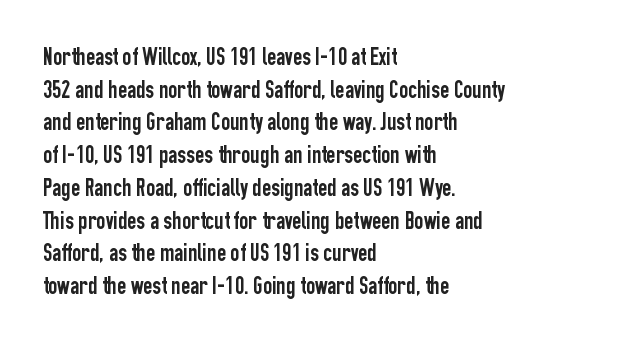
The tracking reads as untouched default to a designer's eye. Has an underline been added? It has not. Where is the straight margin? On the left. A typesetter would call this leading conventional body-copy spacing.
